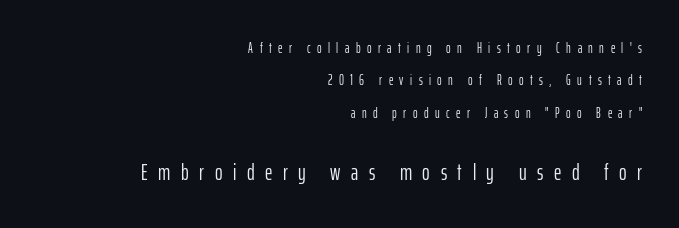
The image shows 23 px text type, upright; set right-aligned, loose line spacing (2.32x), unusually wide letter spacing (+0.46 em), not underlined; the second (bottom) block is 1.64x larger.
